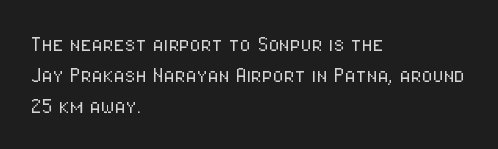
Q: Is the text bold? A: No.
Q: Is the text italic (slanted)? A: No, it is upright.
Q: Is the text underlined? A: No.
Q: How is the paragraph aligned? A: Left-aligned.
Q: Is the spacing between letters normal or unusually wide? A: Normal.
Q: Is the spacing between lines tight, normal or loose? A: Normal.
